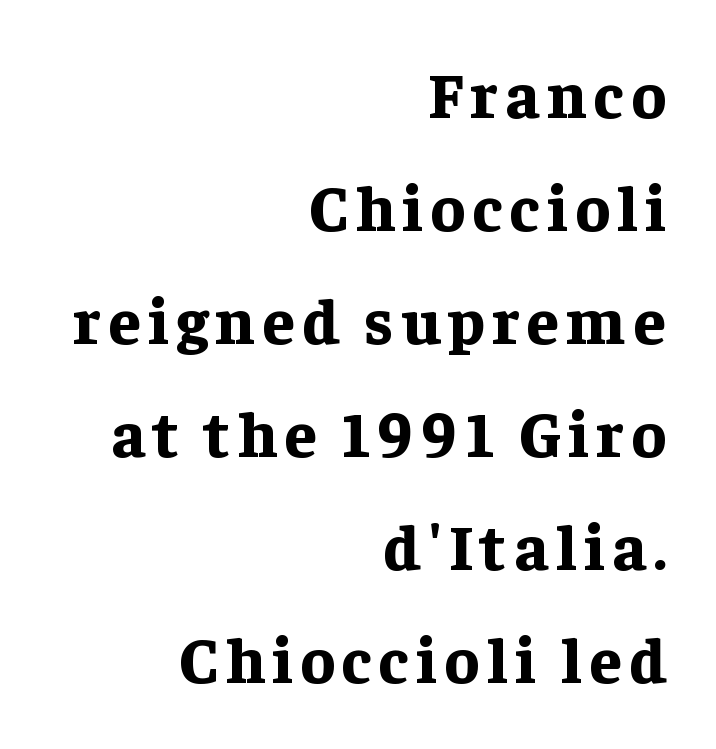
Font category for this specimen: serif. The lines are quadded right. Nobody drew a line under any word here. The font is running at its bold setting. Ascenders rise straight up at ninety degrees.
